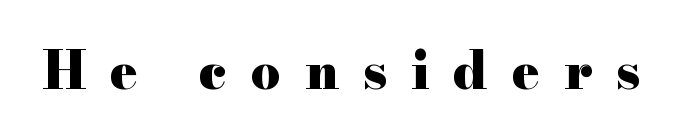
In terms of letterspacing, this is a distinctly airy, spread setting. Old-style or modern, the face here clearly has serifs. The string is rendered with underlining switched off. If you drew a line through each stem, it would be perfectly vertical.
